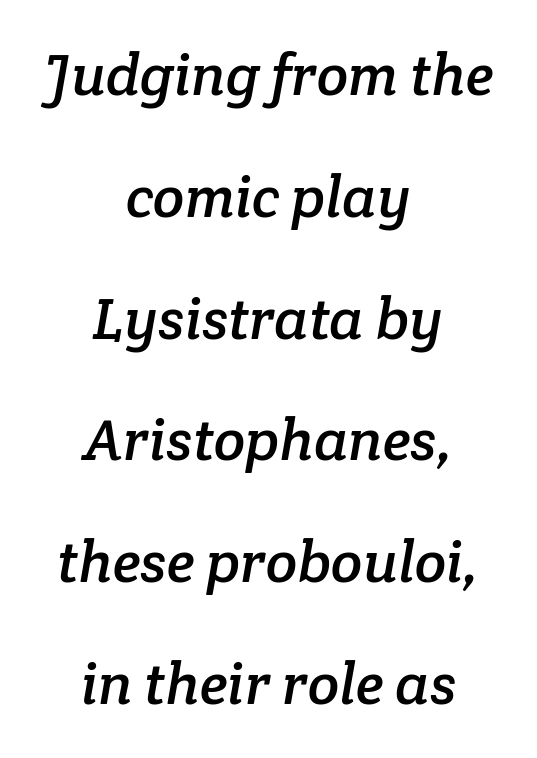
Q: Is the typeface a serif or a sans-serif typeface? A: Serif.
Q: Is the text underlined? A: No.
Q: How is the paragraph aligned? A: Centered.
Q: Is the spacing between letters normal or unusually wide? A: Normal.
Q: Is the spacing between lines tight, normal or loose? A: Loose.
Q: Width (condensed, normal, or wide)? A: Normal.
Q: Stroke contrast? A: Low.
Q: x-height? A: Medium.
Q: Monospaced? A: No.
